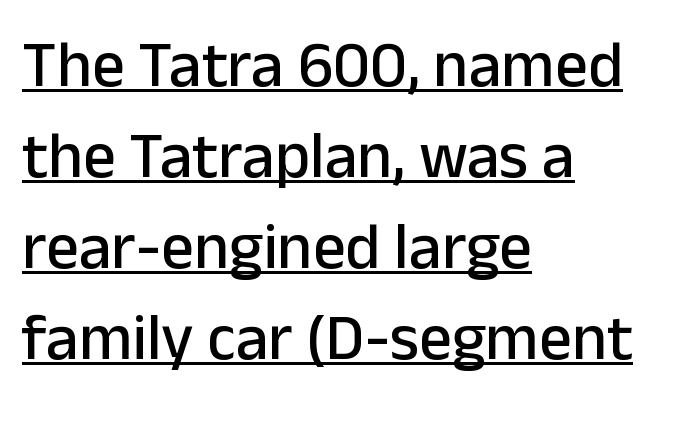
{"serif": "no", "italic": "no", "width": "normal", "stroke_contrast": "low", "x_height": "medium", "monospaced": "no", "underline": "yes", "align": "left", "line_spacing": "normal", "line_spacing_ratio": 1.4, "letter_spacing": "normal", "letter_spacing_em": 0.0, "glyph_px": 65}
